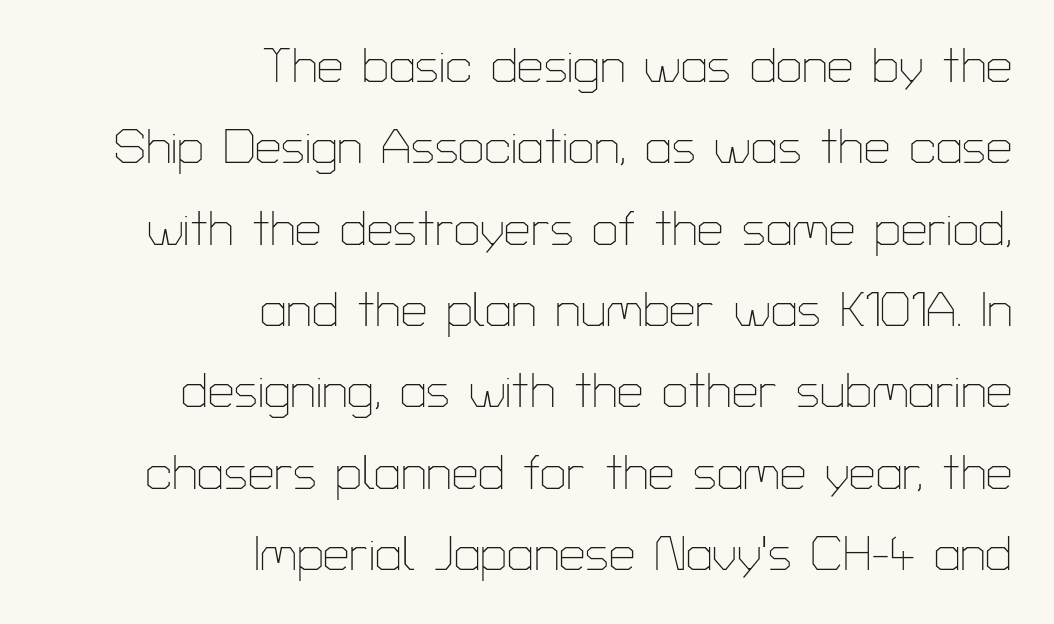
The image shows 47 px thin sans-serif type, upright; set right-aligned, line spacing 1.73x, normal letter spacing, not underlined; low stroke contrast and a medium x-height.
